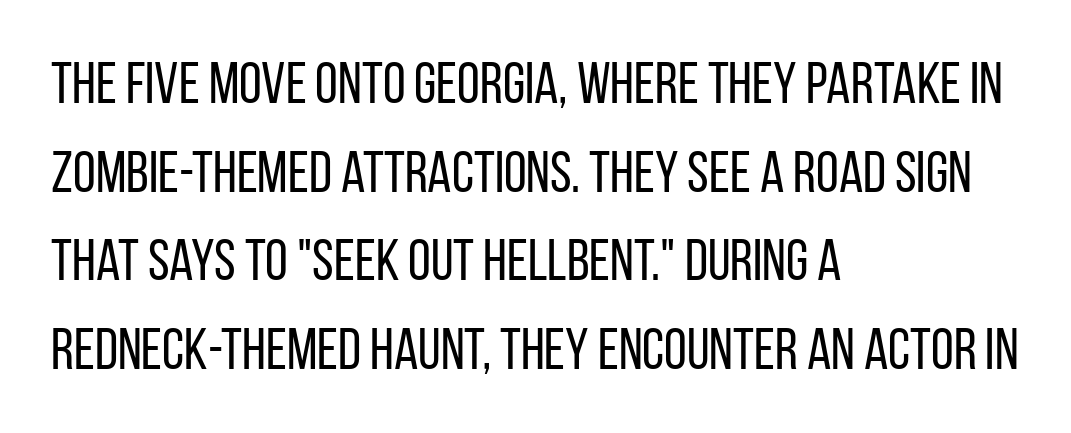
{"serif": "no", "italic": "no", "bold": "no", "weight": "regular", "width": "condensed", "stroke_contrast": "low", "x_height": "large", "monospaced": "no", "underline": "no", "align": "left", "line_spacing": "normal", "line_spacing_ratio": 1.53, "letter_spacing": "normal", "letter_spacing_em": 0.0, "glyph_px": 58}
